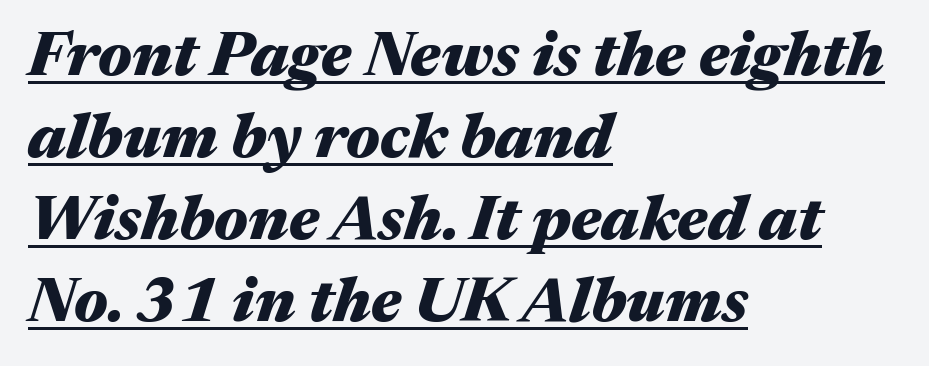
The image shows 63 px heavy, wide type, italic (leaning right); set left-aligned, normal line spacing (1.3x), normal letter spacing, underlined; medium stroke contrast and a medium x-height.
